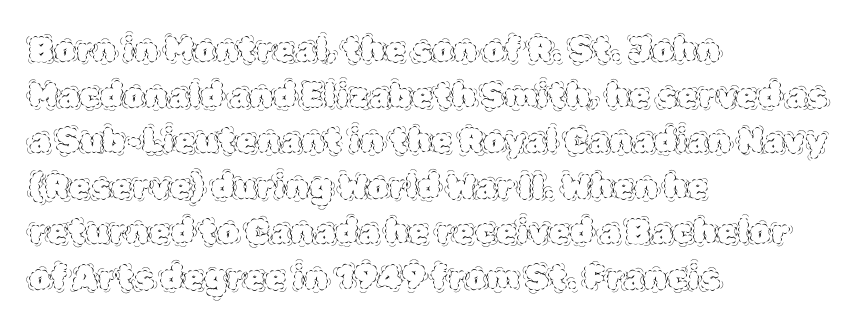
Q: Is the text bold? A: No.
Q: Is the text italic (slanted)? A: No, it is upright.
Q: Is the text underlined? A: No.
Q: How is the paragraph aligned? A: Left-aligned.
Q: Is the spacing between letters normal or unusually wide? A: Normal.
Q: Is the spacing between lines tight, normal or loose? A: Normal.
Q: Width (condensed, normal, or wide)? A: Normal.
Q: x-height? A: Large.
Q: Monospaced? A: No.
